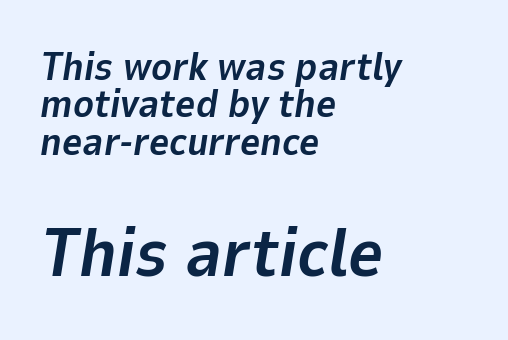
Q: Is the text bold? A: Yes.
Q: Is the text italic (slanted)? A: Yes, it leans right by about 9 degrees.
Q: Is the text underlined? A: No.
Q: How is the paragraph aligned? A: Left-aligned.
Q: Is the spacing between letters normal or unusually wide? A: Normal.
Q: Is the spacing between lines tight, normal or loose? A: Tight.
Q: Which block of text is set in a larger size, the first (top) or the second (bottom)? A: The second (bottom) one.
Q: Width (condensed, normal, or wide)? A: Normal.
Q: Stroke contrast? A: Low.
Q: x-height? A: Medium.
Q: Monospaced? A: No.
